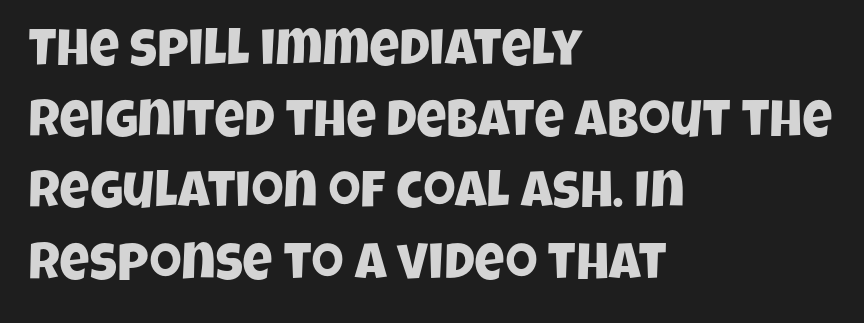
Q: Is the typeface a serif or a sans-serif typeface? A: Sans-serif.
Q: Is the text underlined? A: No.
Q: How is the paragraph aligned? A: Left-aligned.
Q: Is the spacing between letters normal or unusually wide? A: Normal.
Q: Is the spacing between lines tight, normal or loose? A: Normal.
Q: Width (condensed, normal, or wide)? A: Condensed.
Q: Stroke contrast? A: Low.
Q: x-height? A: Large.
Q: Monospaced? A: No.
